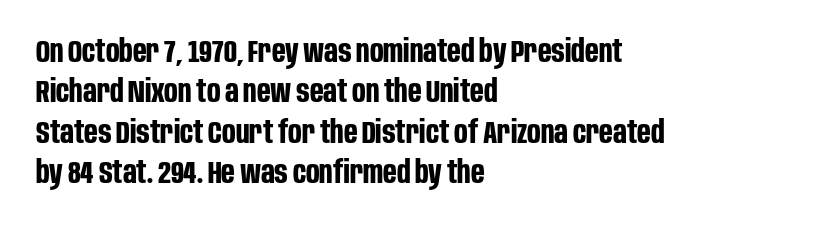
Q: Is the text bold? A: Yes.
Q: Is the text italic (slanted)? A: No, it is upright.
Q: Is the typeface a serif or a sans-serif typeface? A: Sans-serif.
Q: Is the text underlined? A: No.
Q: How is the paragraph aligned? A: Left-aligned.
Q: Is the spacing between letters normal or unusually wide? A: Normal.
Q: Is the spacing between lines tight, normal or loose? A: Normal.
Q: Width (condensed, normal, or wide)? A: Condensed.
Q: Stroke contrast? A: Low.
Q: x-height? A: Large.
Q: Monospaced? A: No.
